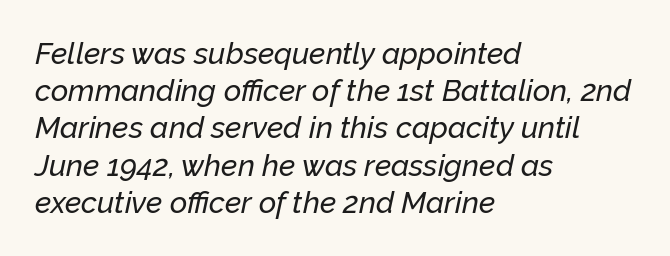
Only glyphs here, with clear space below each row. The horizontal fit of the characters is conventional and even. Spacing verdict: proportional, widths tailored to each character. A classic flush-left, rag-right setting is used for this passage. Quick note: italic.
